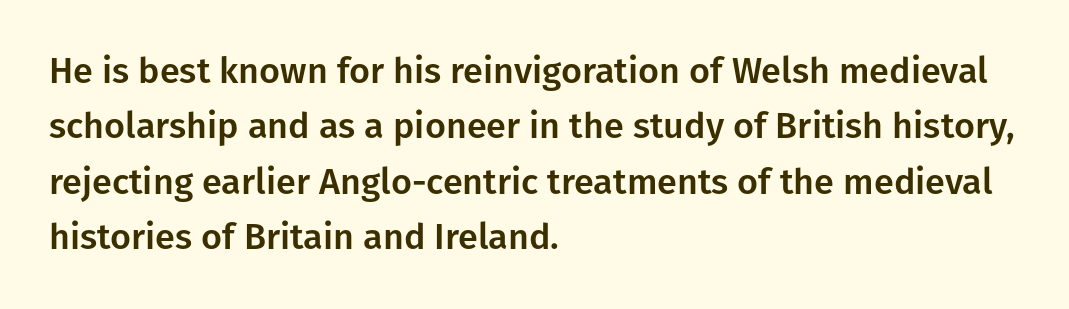
{"serif": "no", "italic": "no", "width": "normal", "stroke_contrast": "low", "x_height": "medium", "monospaced": "no", "underline": "no", "align": "left", "line_spacing": "normal", "line_spacing_ratio": 1.54, "letter_spacing": "normal", "letter_spacing_em": 0.0, "glyph_px": 36}
